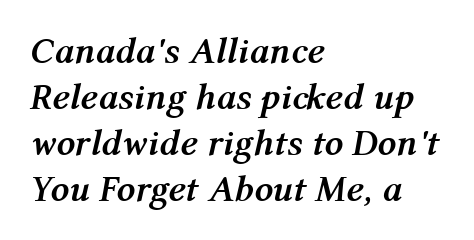
The image shows 37 px semibold type, italic (leaning right); set left-aligned, line spacing 1.24x, normal letter spacing, not underlined; medium stroke contrast and a medium x-height.
